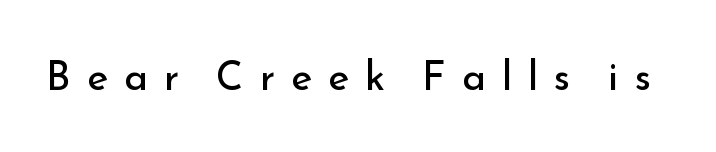
The image shows 40 px regular-weight sans-serif type, upright; set unusually wide letter spacing (+0.4 em), not underlined; low stroke contrast and a small x-height.
